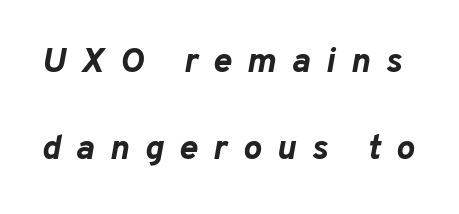
Q: Is the text bold? A: Yes.
Q: Is the text italic (slanted)? A: Yes, it leans right by about 10 degrees.
Q: Is the text underlined? A: No.
Q: Is the spacing between letters normal or unusually wide? A: Unusually wide.
Q: Is the spacing between lines tight, normal or loose? A: Loose.
Q: Width (condensed, normal, or wide)? A: Normal.
Q: Stroke contrast? A: Low.
Q: x-height? A: Medium.
Q: Monospaced? A: No.
